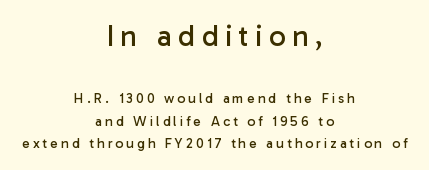
{"serif": "no", "italic": "no", "bold": "no", "weight": "regular", "width": "normal", "stroke_contrast": "low", "x_height": "medium", "monospaced": "no", "underline": "no", "align": "center", "line_spacing": "normal", "line_spacing_ratio": 1.61, "letter_spacing": "wide", "letter_spacing_em": 0.21, "larger_block": "first", "size_ratio": 2.14, "glyph_px": 30}
